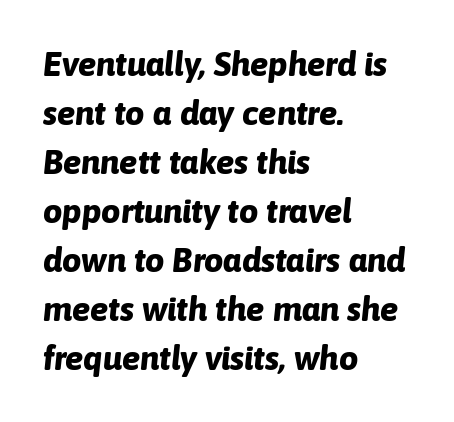
Is the block centered? No — it sits flush against the left margin. The passage shown is typed in a proportional face where columns would drift. The rendering applies a slant to the glyphs. Horizontal bands of white between lines are of average thickness. Check the space under the baseline: it is left empty. Does extra space separate the letters? No, they use regular spacing.
